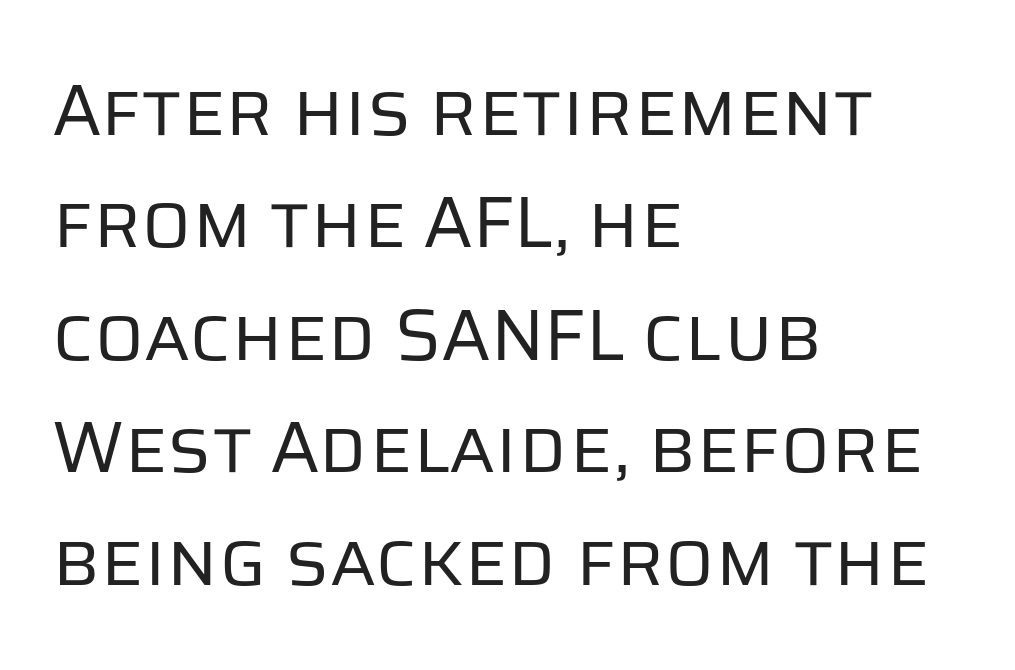
You could not count columns in this text — the font is proportionally spaced. The passage shown has conventional tracking throughout. Descenders hang freely into open space. The designer went with a sans here, leaving each stem footless. The rag falls on the right side of this text block. Evenly set lines give the paragraph a standard silhouette.
